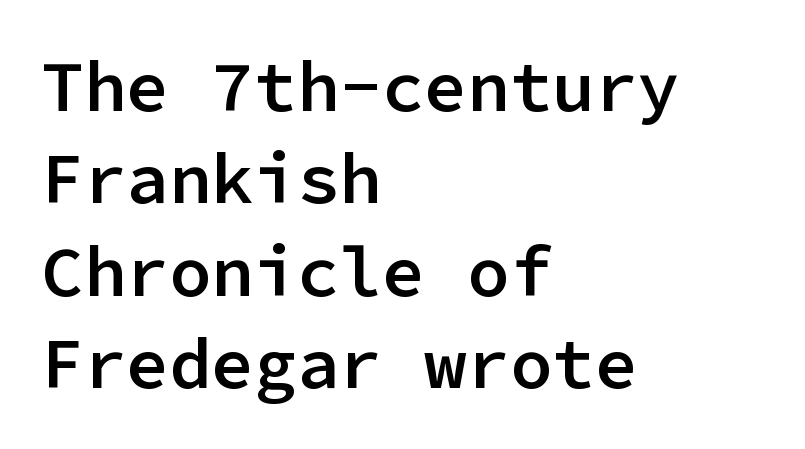
Q: Is the text bold? A: Semi-bold.
Q: Is the text italic (slanted)? A: No, it is upright.
Q: Is the typeface a serif or a sans-serif typeface? A: Sans-serif.
Q: Is the text underlined? A: No.
Q: How is the paragraph aligned? A: Left-aligned.
Q: Is the spacing between letters normal or unusually wide? A: Normal.
Q: Is the spacing between lines tight, normal or loose? A: Normal.
Q: Width (condensed, normal, or wide)? A: Normal.
Q: Stroke contrast? A: Low.
Q: x-height? A: Medium.
Q: Monospaced? A: Yes.
